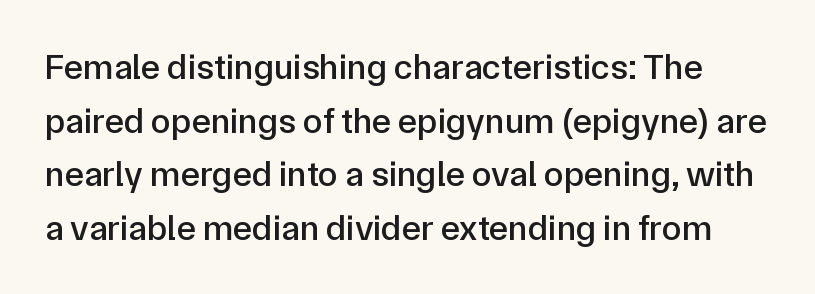
Q: Is the text italic (slanted)? A: No, it is upright.
Q: Is the typeface a serif or a sans-serif typeface? A: Sans-serif.
Q: Is the text underlined? A: No.
Q: Is the spacing between letters normal or unusually wide? A: Normal.
Q: Is the spacing between lines tight, normal or loose? A: Normal.
Q: Width (condensed, normal, or wide)? A: Normal.
Q: Stroke contrast? A: Low.
Q: x-height? A: Medium.
Q: Monospaced? A: No.
